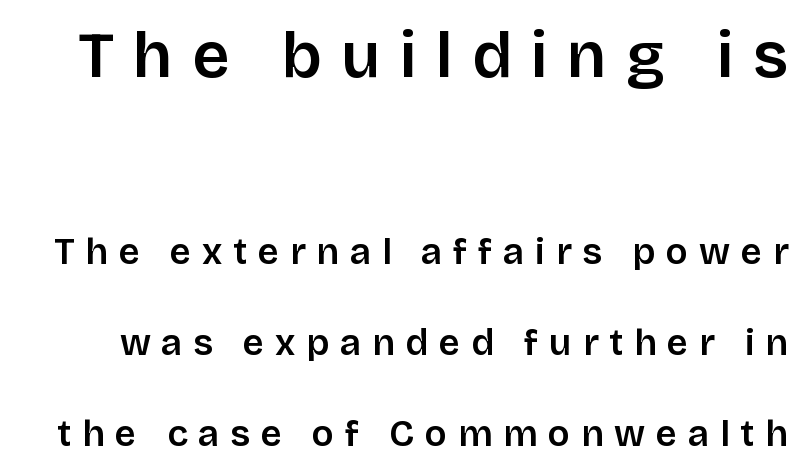
Q: Is the text italic (slanted)? A: No, it is upright.
Q: Is the typeface a serif or a sans-serif typeface? A: Sans-serif.
Q: Is the text underlined? A: No.
Q: Is the spacing between letters normal or unusually wide? A: Unusually wide.
Q: Is the spacing between lines tight, normal or loose? A: Loose.
Q: Which block of text is set in a larger size, the first (top) or the second (bottom)? A: The first (top) one.
Q: Width (condensed, normal, or wide)? A: Normal.
Q: Stroke contrast? A: Low.
Q: x-height? A: Large.
Q: Monospaced? A: No.
